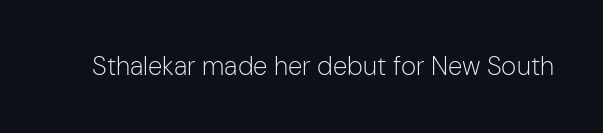
A roman cut, with each character standing at attention. Decoration check: the copy has no underline. The gaps between neighbouring characters are ordinary and unremarkable. Bold? No — there's no thickening of the strokes.
